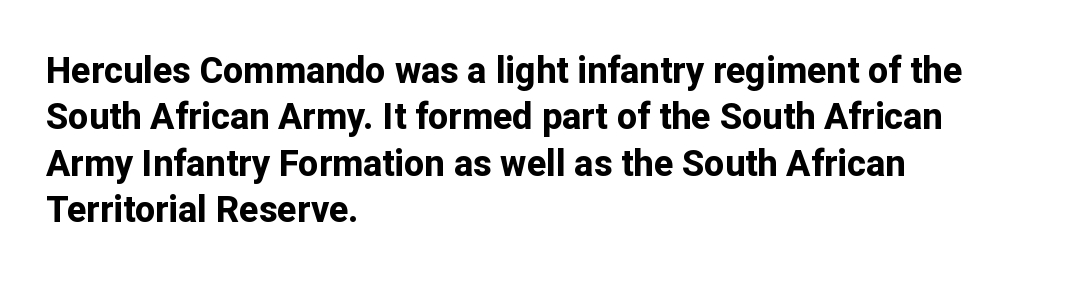
Q: Is the text bold? A: Yes.
Q: Is the text italic (slanted)? A: No, it is upright.
Q: Is the typeface a serif or a sans-serif typeface? A: Sans-serif.
Q: Is the text underlined? A: No.
Q: How is the paragraph aligned? A: Left-aligned.
Q: Is the spacing between letters normal or unusually wide? A: Normal.
Q: Is the spacing between lines tight, normal or loose? A: Normal.
Q: Width (condensed, normal, or wide)? A: Normal.
Q: Stroke contrast? A: Low.
Q: x-height? A: Medium.
Q: Monospaced? A: No.
